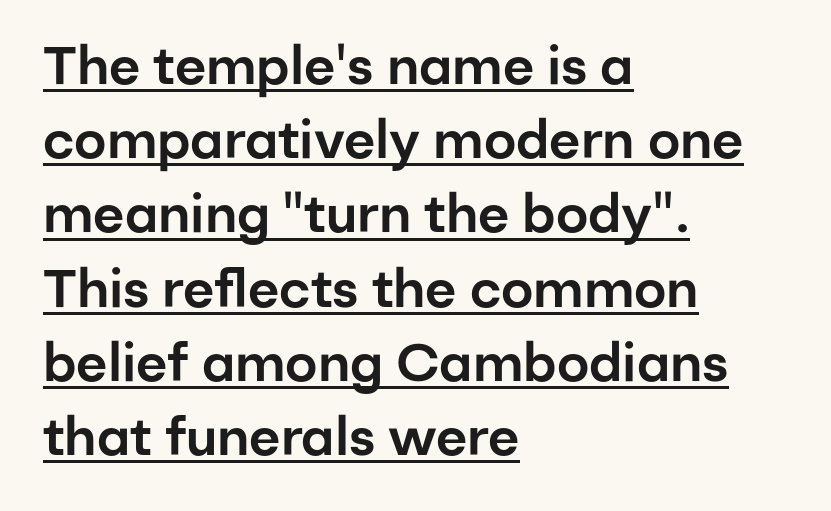
The image shows 53 px sans-serif type, upright; set left-aligned, normal line spacing (1.4x), normal letter spacing, underlined; low stroke contrast and a medium x-height.
